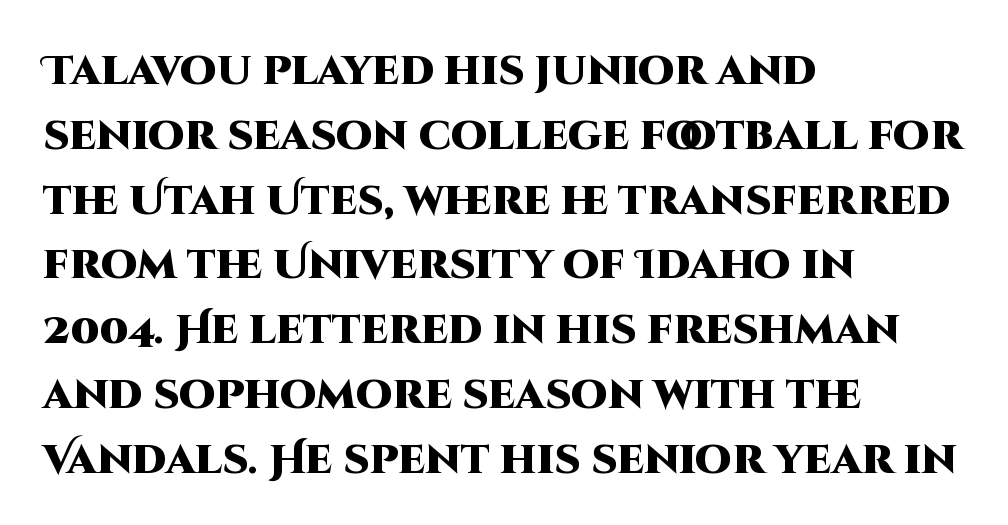
{"serif": "no", "italic": "no", "bold": "yes", "weight": "heavy", "width": "normal", "stroke_contrast": "high", "x_height": "large", "monospaced": "no", "underline": "no", "align": "left", "line_spacing": "normal", "line_spacing_ratio": 1.58, "letter_spacing": "normal", "letter_spacing_em": 0.0, "glyph_px": 41}
